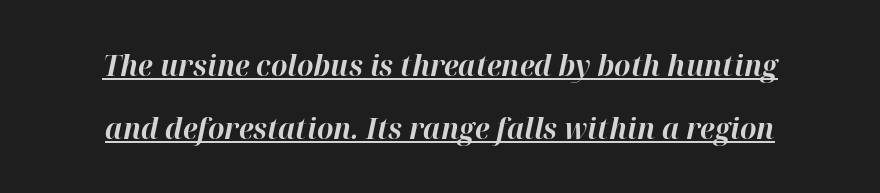
Q: Is the text bold? A: Yes.
Q: Is the text italic (slanted)? A: Yes, it leans right by about 12 degrees.
Q: Is the text underlined? A: Yes.
Q: Is the spacing between letters normal or unusually wide? A: Normal.
Q: Is the spacing between lines tight, normal or loose? A: Loose.
Q: Width (condensed, normal, or wide)? A: Normal.
Q: Stroke contrast? A: High.
Q: x-height? A: Medium.
Q: Monospaced? A: No.
